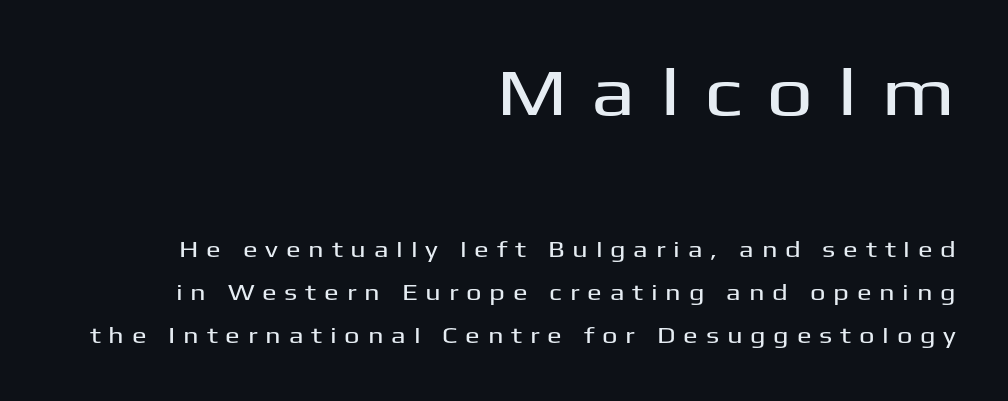
In terms of letterform style, serifs are entirely absent. If you drew a line through each stem, it would be perfectly vertical. Is this a fixed-width face? No — the glyphs have proportional, varying widths. The emphasis by scale lands on block number one, above.
